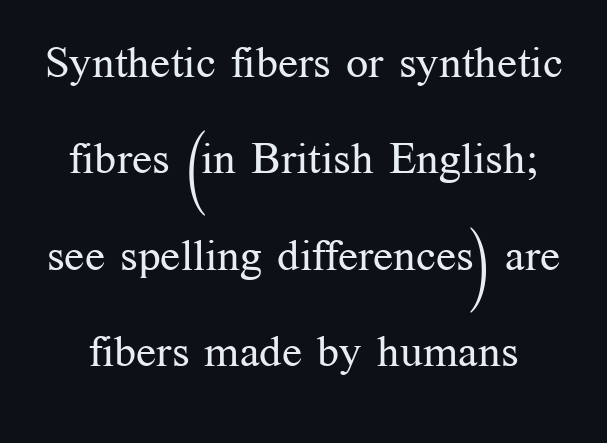
The lettering holds an erect, upright posture throughout. Horizontal bands of white between lines are thick stripes. Tracking value appears to be zero — textbook default spacing. You could not count columns in this text — the font is proportionally spaced. Caption: face not bold, strokes unweighted. What kind of face is this? One with serifs.
